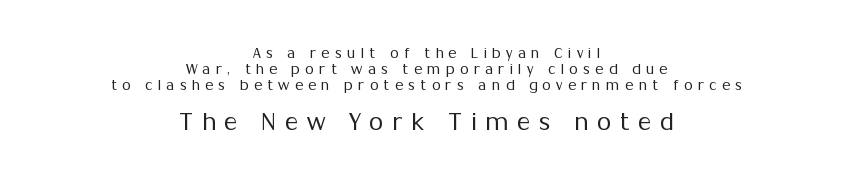
The image shows 23 px text type, upright; set centered, tight line spacing (1.13x), unusually wide letter spacing (+0.37 em), not underlined; the second (bottom) block is 1.64x larger.
